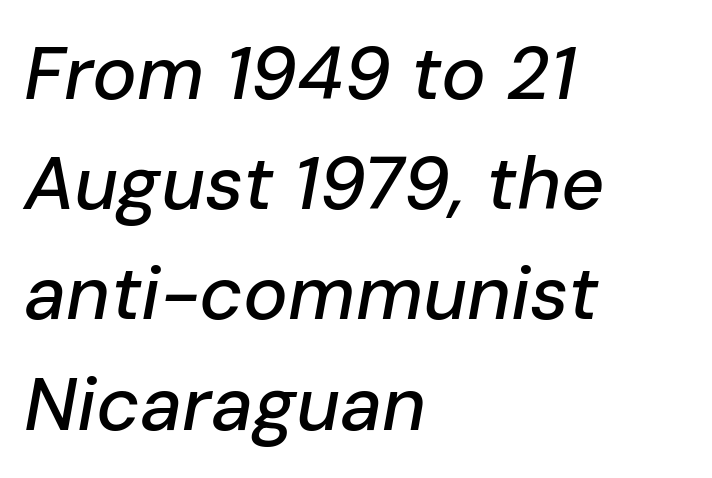
The image shows 75 px text type, italic (leaning right); set left-aligned, normal line spacing (1.47x), normal letter spacing, not underlined; low stroke contrast and a medium x-height.
